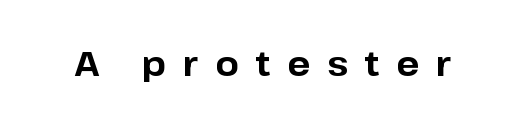
A typesetter would call this proportional, since set widths differ per character. The lettering stays uniformly vertical, giving the passage a roman look. Bare-footed words on every line. Set as a true bold cut, around the 700 mark.
